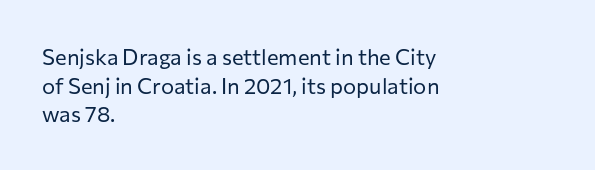
{"italic": "no", "bold": "no", "underline": "no", "align": "left", "line_spacing": "normal", "line_spacing_ratio": 1.3, "letter_spacing": "normal", "letter_spacing_em": 0.0, "glyph_px": 22}
